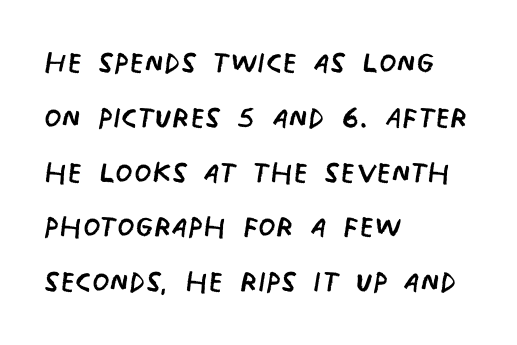
{"serif": "no", "bold": "no", "weight": "regular", "width": "condensed", "stroke_contrast": "low", "x_height": "large", "monospaced": "no", "underline": "no", "align": "left", "line_spacing": "normal", "line_spacing_ratio": 1.37, "letter_spacing": "normal", "letter_spacing_em": 0.0, "glyph_px": 40}
